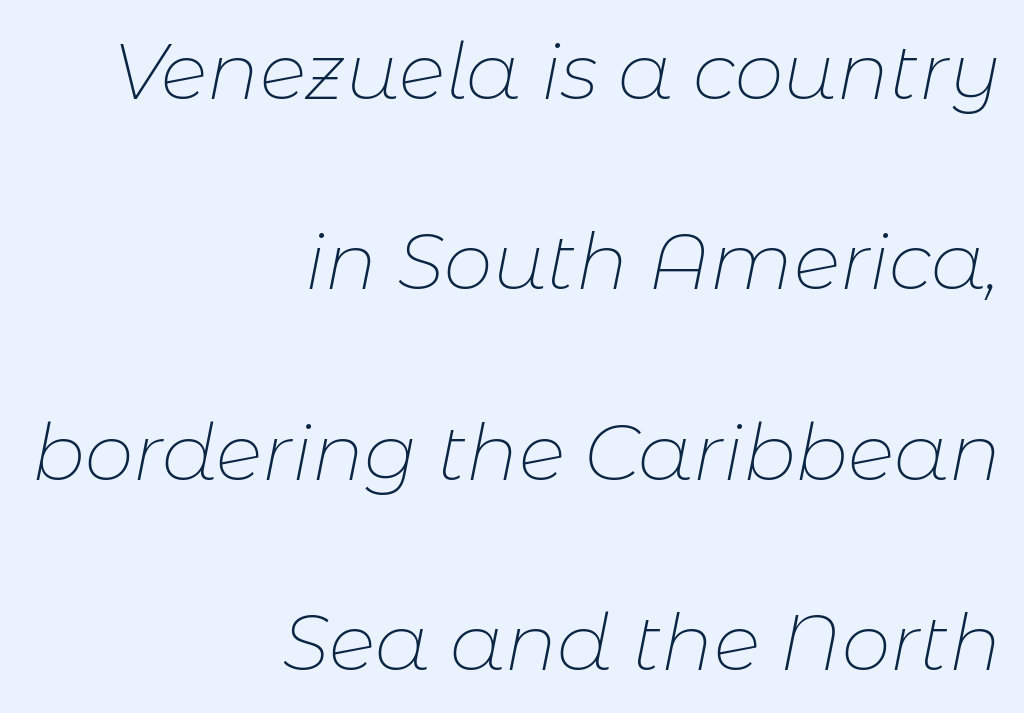
{"italic": "yes", "lean": "right", "slant_degrees": 11, "bold": "no", "weight": "thin", "width": "normal", "stroke_contrast": "low", "x_height": "medium", "monospaced": "no", "underline": "no", "align": "right", "line_spacing": "loose", "line_spacing_ratio": 2.44, "letter_spacing": "normal", "letter_spacing_em": 0.0, "glyph_px": 78}
